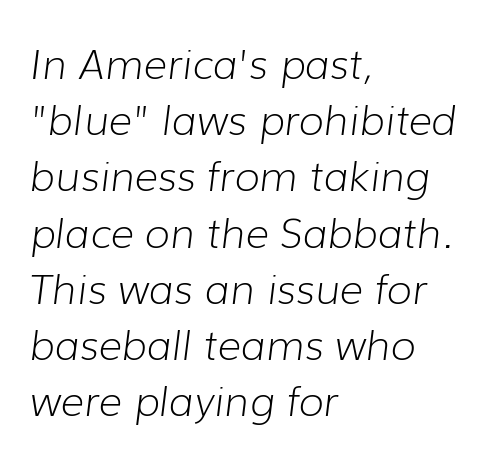
The image shows 41 px light type, italic (leaning right); set left-aligned, normal line spacing (1.37x), normal letter spacing, not underlined; low stroke contrast and a medium x-height.
